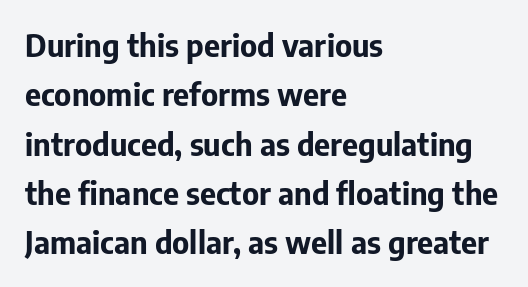
Q: Is the text bold? A: Yes.
Q: Is the text italic (slanted)? A: No, it is upright.
Q: Is the typeface a serif or a sans-serif typeface? A: Sans-serif.
Q: Is the text underlined? A: No.
Q: How is the paragraph aligned? A: Left-aligned.
Q: Is the spacing between letters normal or unusually wide? A: Normal.
Q: Is the spacing between lines tight, normal or loose? A: Normal.
Q: Width (condensed, normal, or wide)? A: Normal.
Q: Stroke contrast? A: Low.
Q: x-height? A: Medium.
Q: Monospaced? A: No.
